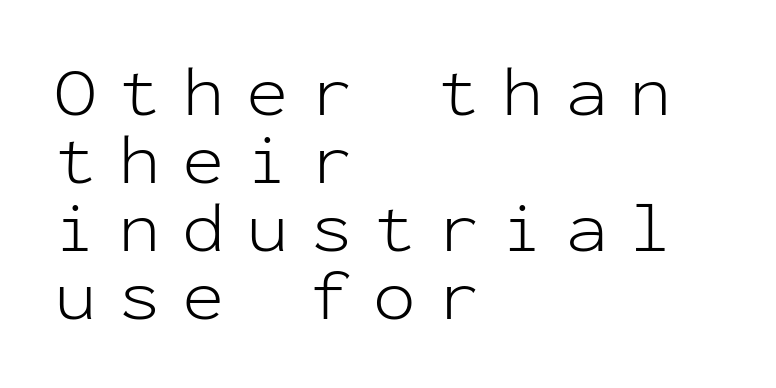
{"serif": "no", "italic": "no", "bold": "no", "weight": "light", "width": "normal", "stroke_contrast": "low", "x_height": "medium", "monospaced": "yes", "underline": "no", "align": "left", "line_spacing": "tight", "line_spacing_ratio": 0.96, "letter_spacing": "wide", "letter_spacing_em": 0.3, "glyph_px": 71}
